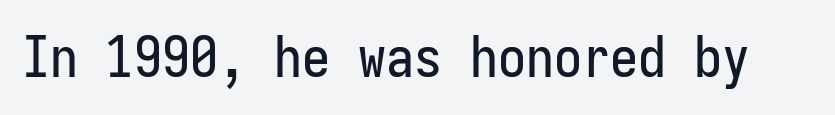
The image shows 56 px condensed sans-serif type, upright, monospaced; set normal letter spacing, not underlined; low stroke contrast and a medium x-height.
